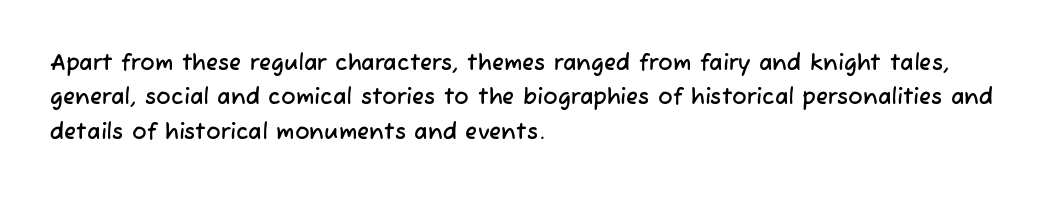
{"underline": "no", "align": "left", "line_spacing": "normal", "line_spacing_ratio": 1.56, "letter_spacing": "normal", "letter_spacing_em": 0.0, "glyph_px": 22}
